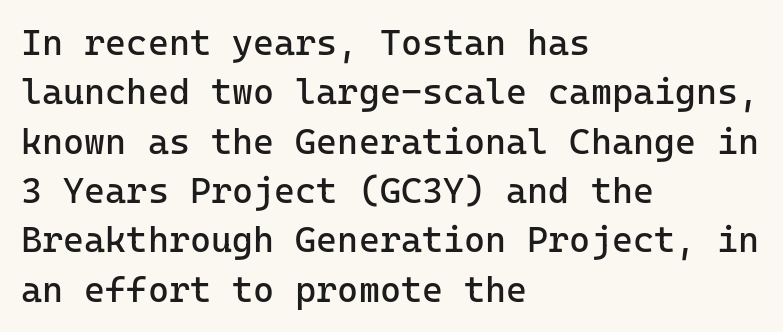
Q: Is the text bold? A: No.
Q: Is the text italic (slanted)? A: No, it is upright.
Q: Is the typeface a serif or a sans-serif typeface? A: Sans-serif.
Q: Is the text underlined? A: No.
Q: How is the paragraph aligned? A: Left-aligned.
Q: Is the spacing between letters normal or unusually wide? A: Normal.
Q: Is the spacing between lines tight, normal or loose? A: Normal.
Q: Width (condensed, normal, or wide)? A: Normal.
Q: Stroke contrast? A: Low.
Q: x-height? A: Medium.
